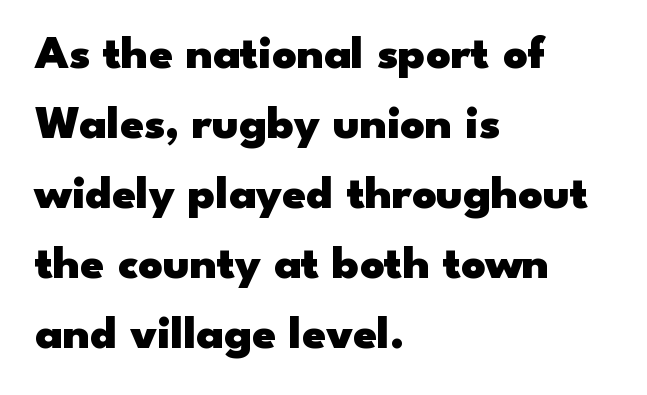
The image shows 47 px heavy, wide sans-serif type, upright; set left-aligned, normal line spacing (1.49x), normal letter spacing, not underlined; low stroke contrast and a small x-height.
